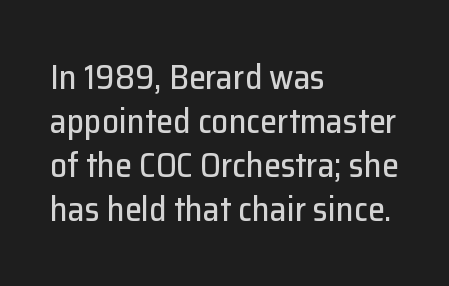
Italic: no, the glyphs are upright roman. The space beneath each line is pristine and unruled. Summary of vertical rhythm: regular, with standard interline spacing. These lines are composed in type without serifs. Visually the block forms a straight wall on the left and a jagged coastline on the right. Proportional: the letters do not fall into vertical columns.
